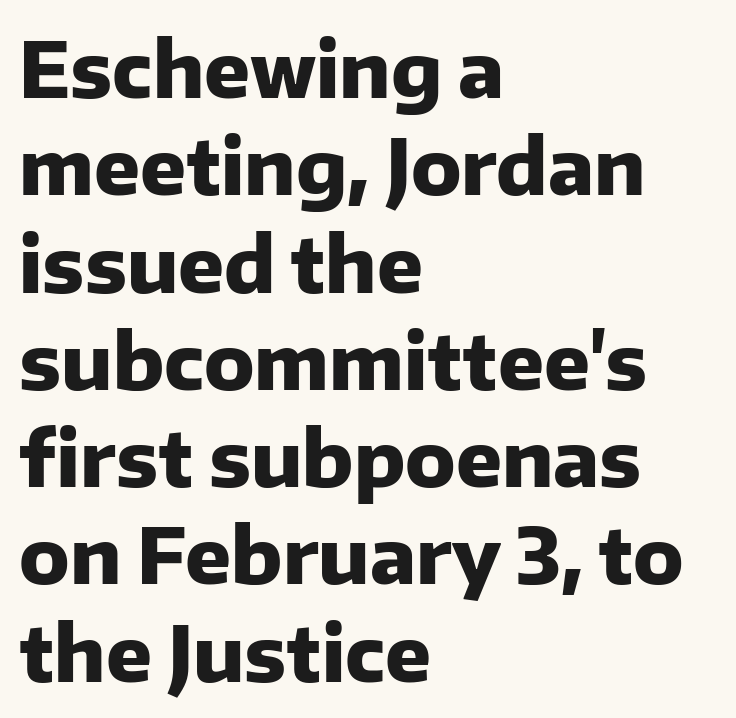
The image shows 76 px heavy sans-serif type, upright; set left-aligned, normal line spacing (1.28x), normal letter spacing, not underlined; low stroke contrast and a medium x-height.
